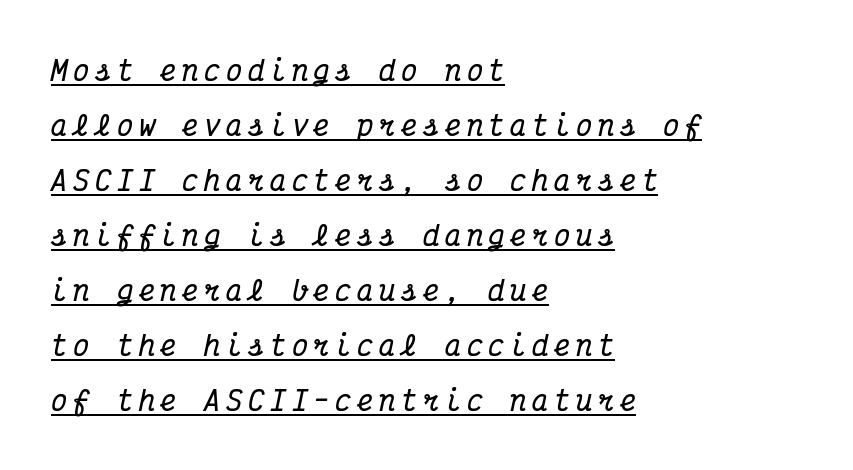
{"italic": "yes", "lean": "right", "slant_degrees": 12, "bold": "yes", "underline": "yes", "align": "left", "line_spacing": "loose", "line_spacing_ratio": 2.04, "letter_spacing": "wide", "letter_spacing_em": 0.21, "glyph_px": 27}
